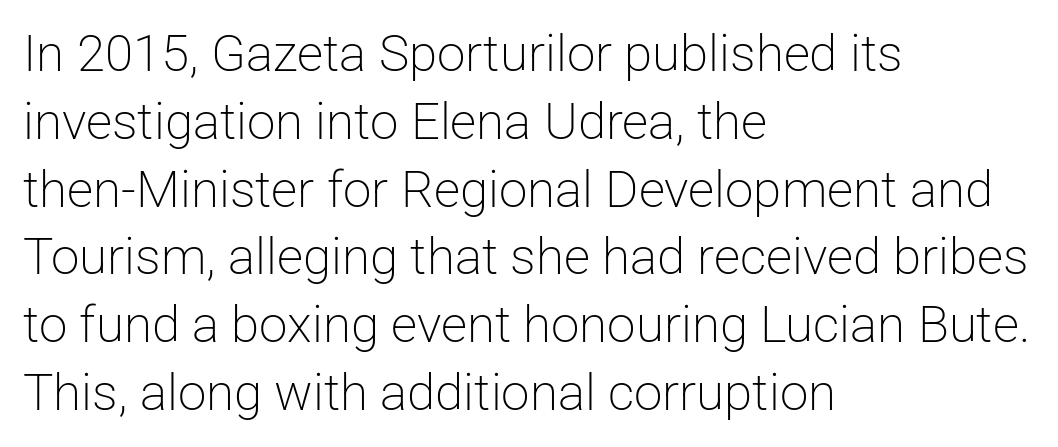
{"serif": "no", "italic": "no", "bold": "no", "weight": "light", "width": "normal", "stroke_contrast": "low", "x_height": "medium", "monospaced": "no", "underline": "no", "align": "left", "line_spacing": "normal", "line_spacing_ratio": 1.33, "letter_spacing": "normal", "letter_spacing_em": 0.0, "glyph_px": 51}
